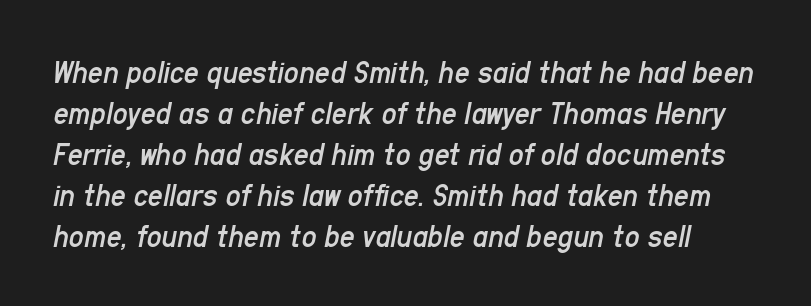
{"italic": "yes", "lean": "right", "slant_degrees": 11, "bold": "no", "weight": "regular", "width": "condensed", "stroke_contrast": "low", "x_height": "medium", "monospaced": "no", "underline": "no", "line_spacing_ratio": 1.24, "letter_spacing": "normal", "letter_spacing_em": 0.0, "glyph_px": 33}
